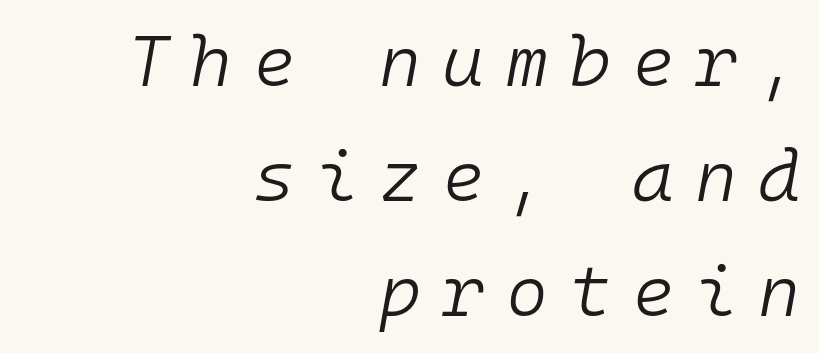
The image shows 72 px light type, italic (leaning right), monospaced; set right-aligned, normal line spacing (1.6x), unusually wide letter spacing (+0.29 em), not underlined; low stroke contrast and a medium x-height.
